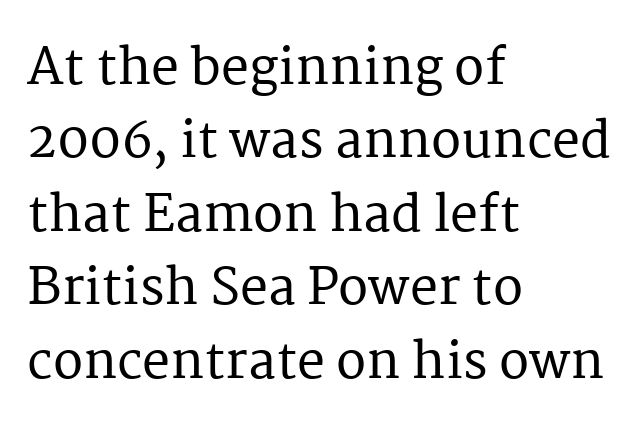
The image shows 50 px serif type, upright; set left-aligned, normal line spacing (1.47x), normal letter spacing, not underlined; medium stroke contrast and a medium x-height.
